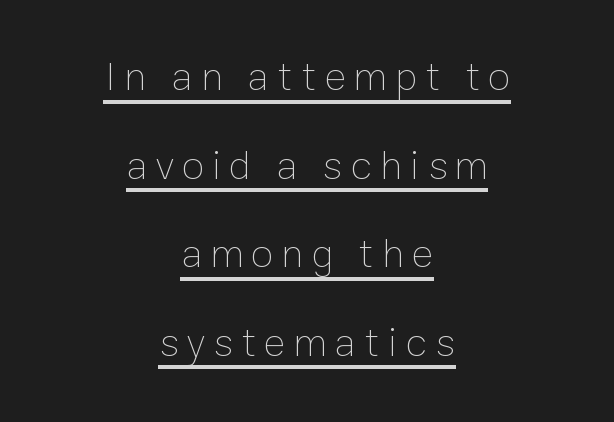
{"italic": "no", "bold": "no", "weight": "thin", "width": "normal", "stroke_contrast": "low", "x_height": "medium", "monospaced": "no", "underline": "yes", "align": "center", "line_spacing": "loose", "line_spacing_ratio": 2.16, "letter_spacing": "wide", "letter_spacing_em": 0.2, "glyph_px": 41}
